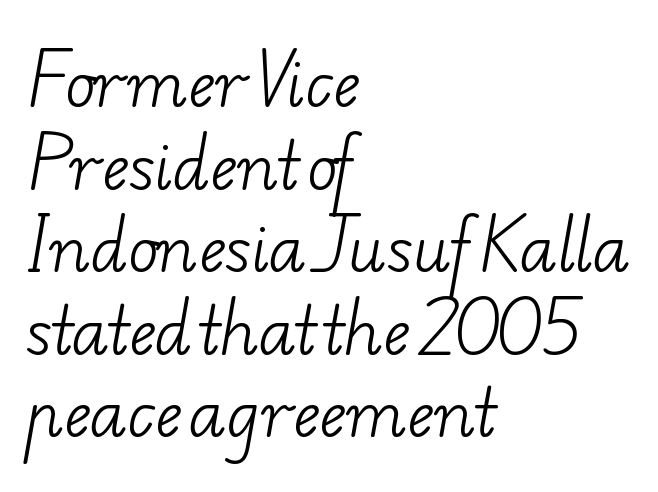
The image shows 63 px light, wide serif type; set left-aligned, normal line spacing (1.31x), normal letter spacing, not underlined; low stroke contrast and a small x-height.
